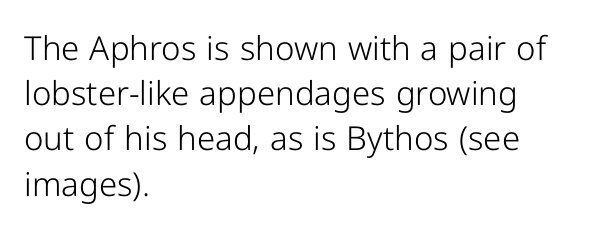
Q: Is the text bold? A: No.
Q: Is the text italic (slanted)? A: No, it is upright.
Q: Is the typeface a serif or a sans-serif typeface? A: Sans-serif.
Q: Is the text underlined? A: No.
Q: How is the paragraph aligned? A: Left-aligned.
Q: Is the spacing between letters normal or unusually wide? A: Normal.
Q: Is the spacing between lines tight, normal or loose? A: Normal.
Q: Width (condensed, normal, or wide)? A: Normal.
Q: Stroke contrast? A: Low.
Q: x-height? A: Medium.
Q: Monospaced? A: No.
